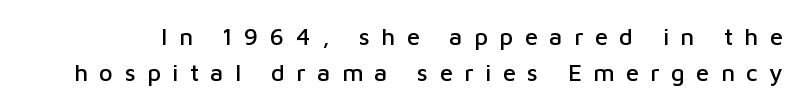
{"italic": "no", "underline": "no", "line_spacing": "normal", "line_spacing_ratio": 1.5, "letter_spacing": "wide", "letter_spacing_em": 0.47, "glyph_px": 24}
